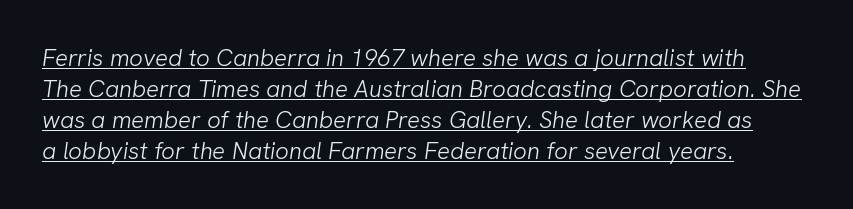
The image shows 24 px text type; set left-aligned, normal line spacing (1.29x), normal letter spacing, underlined.
